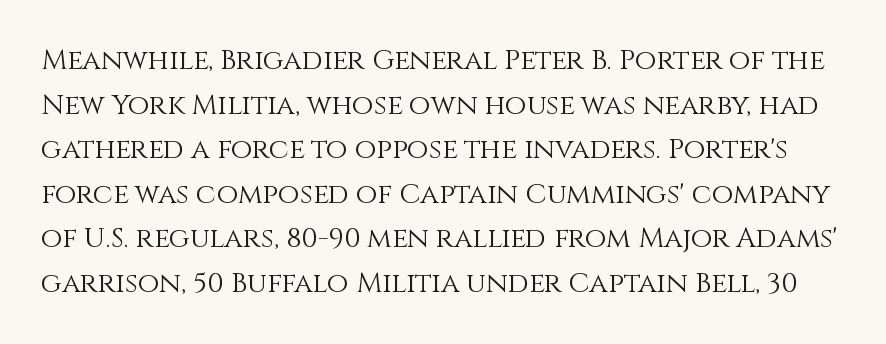
Q: Is the text bold? A: No.
Q: Is the text italic (slanted)? A: No, it is upright.
Q: Is the text underlined? A: No.
Q: Is the spacing between letters normal or unusually wide? A: Normal.
Q: Is the spacing between lines tight, normal or loose? A: Normal.
Q: Width (condensed, normal, or wide)? A: Normal.
Q: Stroke contrast? A: Medium.
Q: x-height? A: Large.
Q: Monospaced? A: No.
